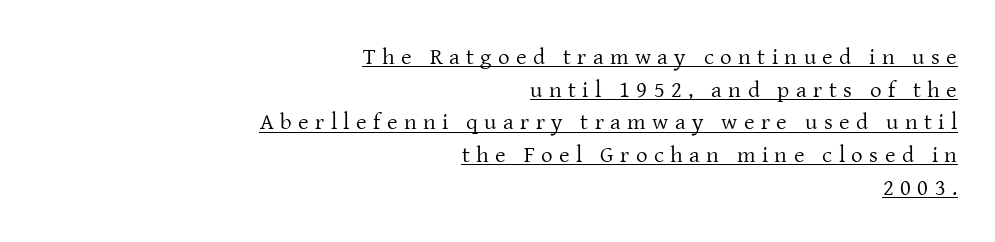
Q: Is the text bold? A: No.
Q: Is the text italic (slanted)? A: No, it is upright.
Q: Is the text underlined? A: Yes.
Q: How is the paragraph aligned? A: Right-aligned.
Q: Is the spacing between letters normal or unusually wide? A: Unusually wide.
Q: Is the spacing between lines tight, normal or loose? A: Normal.
